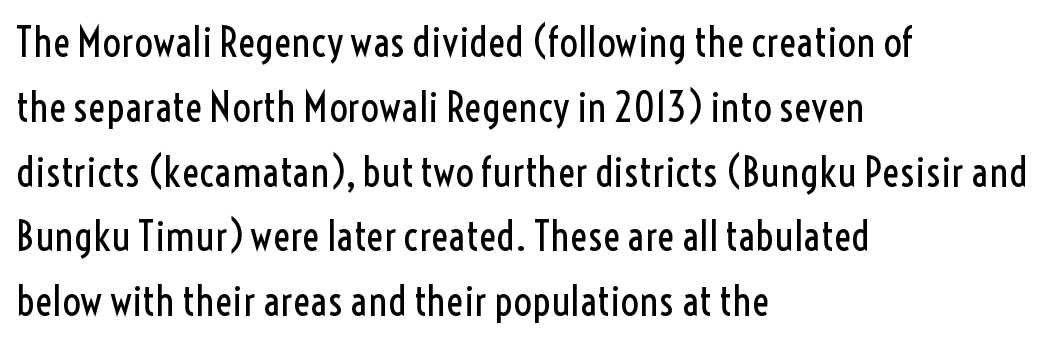
Q: Is the text bold? A: No.
Q: Is the text italic (slanted)? A: No, it is upright.
Q: Is the typeface a serif or a sans-serif typeface? A: Sans-serif.
Q: Is the text underlined? A: No.
Q: How is the paragraph aligned? A: Left-aligned.
Q: Is the spacing between letters normal or unusually wide? A: Normal.
Q: Is the spacing between lines tight, normal or loose? A: Normal.
Q: Width (condensed, normal, or wide)? A: Condensed.
Q: x-height? A: Medium.
Q: Monospaced? A: No.
